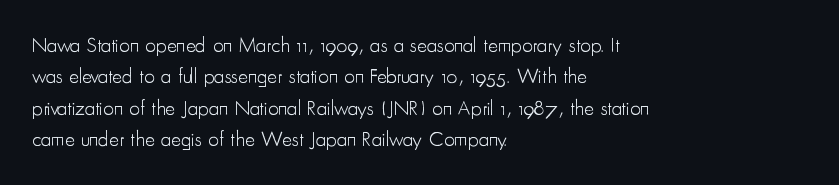
Q: Is the text bold? A: No.
Q: Is the text italic (slanted)? A: No, it is upright.
Q: Is the text underlined? A: No.
Q: How is the paragraph aligned? A: Left-aligned.
Q: Is the spacing between letters normal or unusually wide? A: Normal.
Q: Is the spacing between lines tight, normal or loose? A: Normal.
